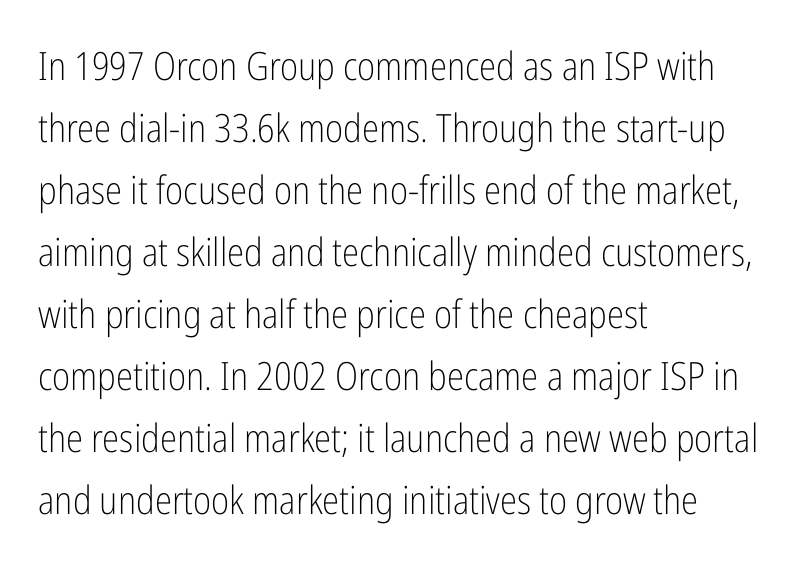
Does the copy run flush right? No — it runs flush left. Quick note: underline off. These lines keep a tight, regular rhythm from letter to letter. In terms of posture, this sample is upright. Serifs: no, the terminals of the letterforms are clean.
